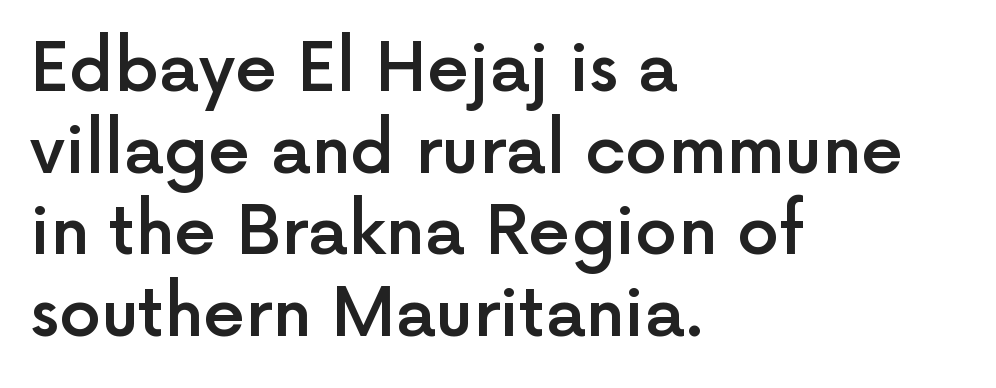
The image shows 67 px semibold sans-serif type, upright; set left-aligned, line spacing 1.22x, normal letter spacing, not underlined; a medium x-height.
